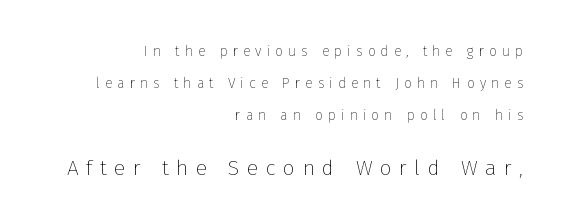
{"italic": "no", "bold": "no", "underline": "no", "align": "right", "line_spacing": "loose", "line_spacing_ratio": 2.3, "letter_spacing": "wide", "letter_spacing_em": 0.36, "larger_block": "second", "size_ratio": 1.5, "glyph_px": 21}
